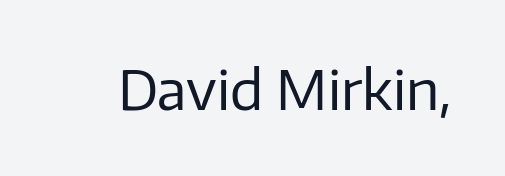
The image shows 55 px regular-weight sans-serif type, upright; set normal letter spacing, not underlined; low stroke contrast and a medium x-height.
